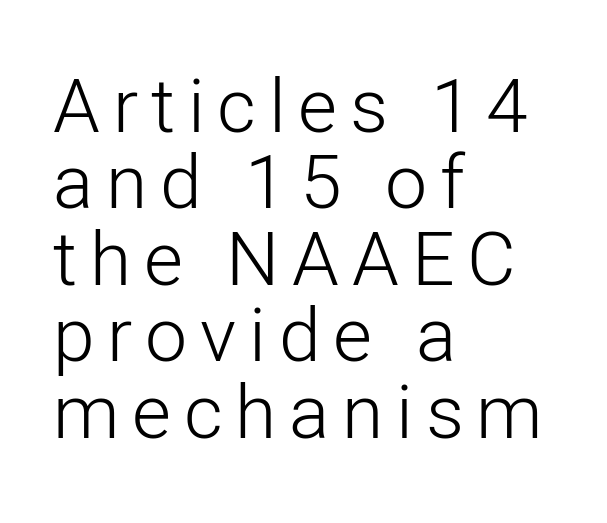
The image shows 75 px light sans-serif type, upright; set left-aligned, tight line spacing (1.02x), not underlined; low stroke contrast and a medium x-height.
